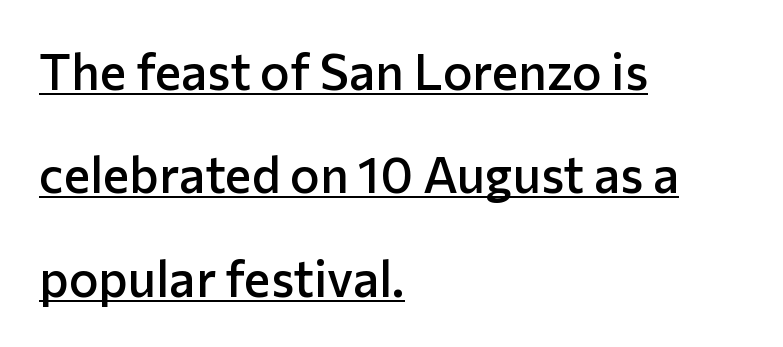
Q: Is the text bold? A: Semi-bold.
Q: Is the text italic (slanted)? A: No, it is upright.
Q: Is the typeface a serif or a sans-serif typeface? A: Sans-serif.
Q: Is the text underlined? A: Yes.
Q: How is the paragraph aligned? A: Left-aligned.
Q: Is the spacing between letters normal or unusually wide? A: Normal.
Q: Is the spacing between lines tight, normal or loose? A: Loose.
Q: Width (condensed, normal, or wide)? A: Normal.
Q: Stroke contrast? A: Low.
Q: x-height? A: Medium.
Q: Monospaced? A: No.
